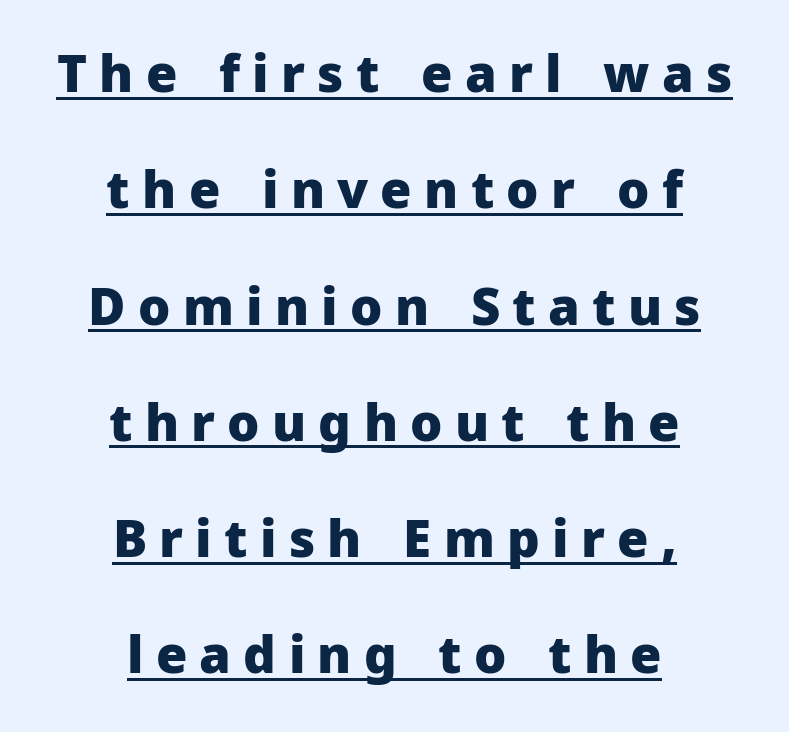
Q: Is the text bold? A: Yes.
Q: Is the text italic (slanted)? A: No, it is upright.
Q: Is the typeface a serif or a sans-serif typeface? A: Sans-serif.
Q: Is the text underlined? A: Yes.
Q: How is the paragraph aligned? A: Centered.
Q: Is the spacing between letters normal or unusually wide? A: Unusually wide.
Q: Is the spacing between lines tight, normal or loose? A: Loose.
Q: Width (condensed, normal, or wide)? A: Normal.
Q: Stroke contrast? A: Low.
Q: x-height? A: Medium.
Q: Monospaced? A: No.
